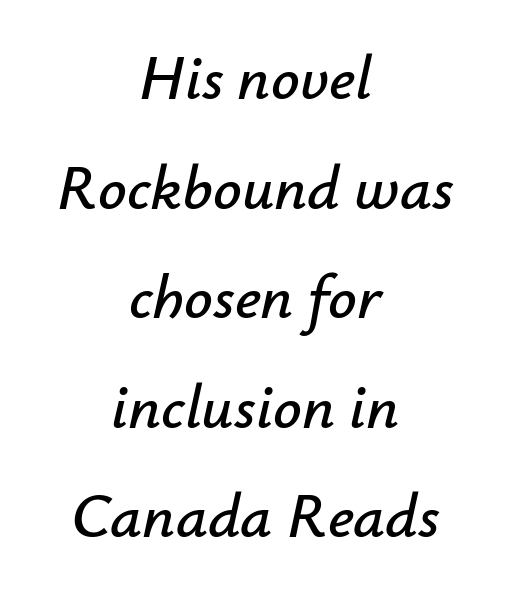
{"italic": "yes", "lean": "right", "slant_degrees": 12, "width": "normal", "stroke_contrast": "low", "x_height": "small", "monospaced": "no", "underline": "no", "align": "center", "line_spacing_ratio": 1.74, "letter_spacing": "normal", "letter_spacing_em": 0.0, "glyph_px": 63}
